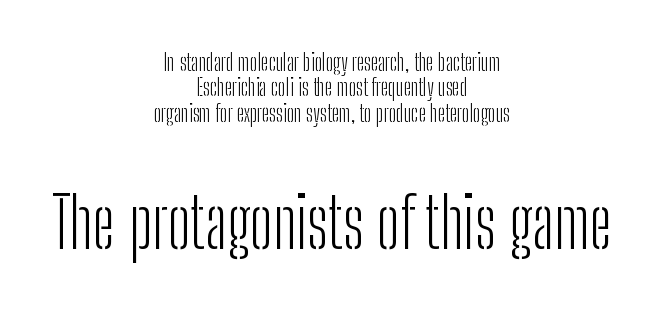
Q: Is the text bold? A: No.
Q: Is the text italic (slanted)? A: No, it is upright.
Q: Is the typeface a serif or a sans-serif typeface? A: Sans-serif.
Q: Is the text underlined? A: No.
Q: How is the paragraph aligned? A: Centered.
Q: Is the spacing between letters normal or unusually wide? A: Normal.
Q: Is the spacing between lines tight, normal or loose? A: Tight.
Q: Which block of text is set in a larger size, the first (top) or the second (bottom)? A: The second (bottom) one.
Q: Width (condensed, normal, or wide)? A: Condensed.
Q: Stroke contrast? A: Low.
Q: x-height? A: Medium.
Q: Monospaced? A: No.
